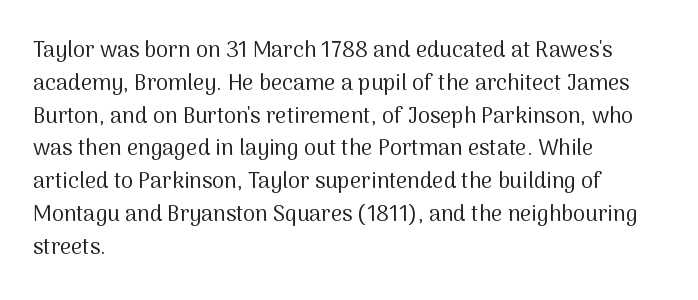
The image shows 22 px text type, upright; set left-aligned, normal line spacing (1.49x), normal letter spacing, not underlined.
